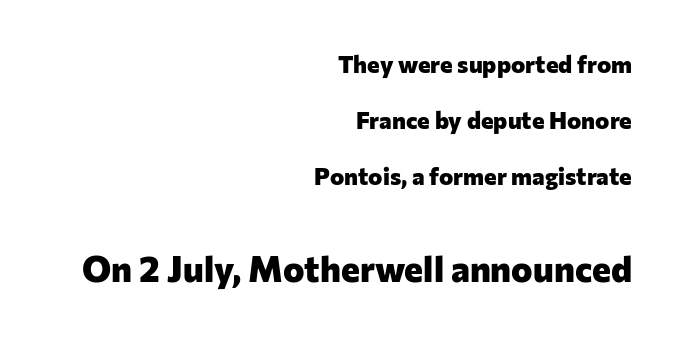
{"serif": "no", "italic": "no", "bold": "yes", "weight": "heavy", "width": "normal", "stroke_contrast": "low", "x_height": "medium", "monospaced": "no", "underline": "no", "align": "right", "line_spacing": "loose", "line_spacing_ratio": 2.34, "letter_spacing": "normal", "letter_spacing_em": 0.0, "larger_block": "second", "size_ratio": 1.5, "glyph_px": 36}
